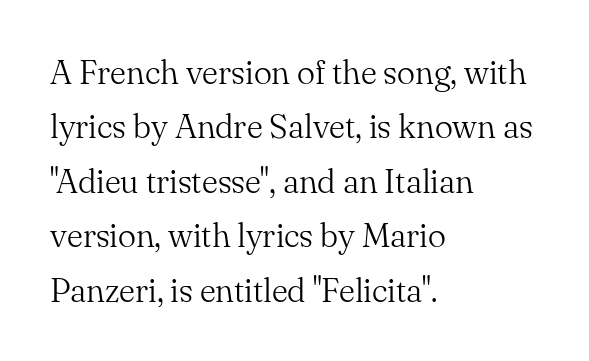
{"serif": "yes", "italic": "no", "bold": "no", "weight": "light", "width": "normal", "stroke_contrast": "medium", "x_height": "small", "monospaced": "no", "underline": "no", "align": "left", "line_spacing": "normal", "line_spacing_ratio": 1.6, "letter_spacing": "normal", "letter_spacing_em": 0.0, "glyph_px": 34}
